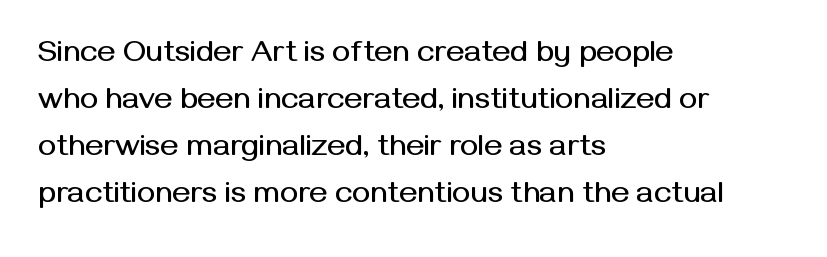
Regarding serifs, this sample does without them. Any mark beneath the type? The region is blank. Is the block centered? No — it sits flush against the left margin. A typesetter would call this proportional, since set widths differ per character. The rendering uses a moderate line-height, typical for paragraphs.
